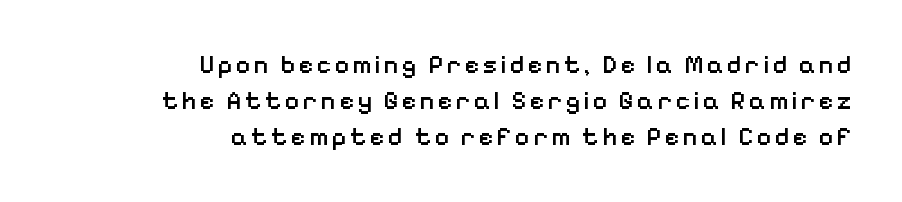
The rendering anchors every line to the right-hand side. The font is running at a semibold setting, under full bold. Ordinary non-slanted type is in use. Regular leading. The space beneath each line is pristine and unruled.
